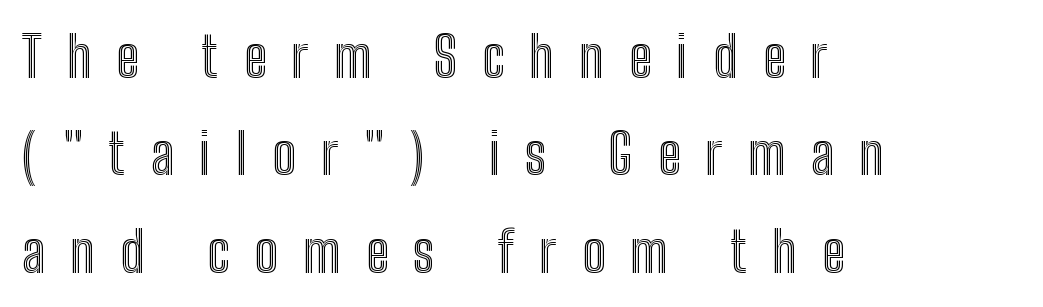
The image shows 56 px condensed type, upright; set left-aligned, line spacing 1.74x, unusually wide letter spacing (+0.45 em), not underlined; a medium x-height.
